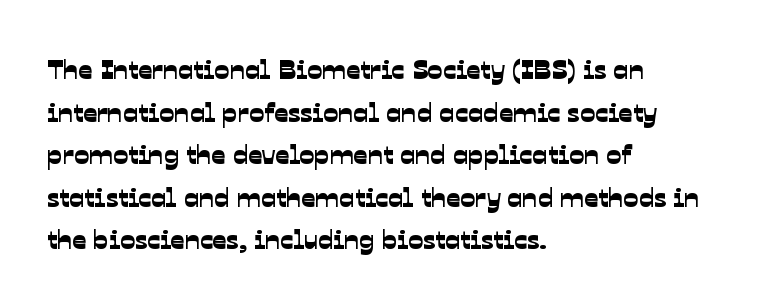
{"serif": "no", "width": "normal", "stroke_contrast": "low", "x_height": "medium", "monospaced": "no", "underline": "no", "align": "left", "line_spacing": "normal", "line_spacing_ratio": 1.52, "letter_spacing": "normal", "letter_spacing_em": 0.0, "glyph_px": 28}
